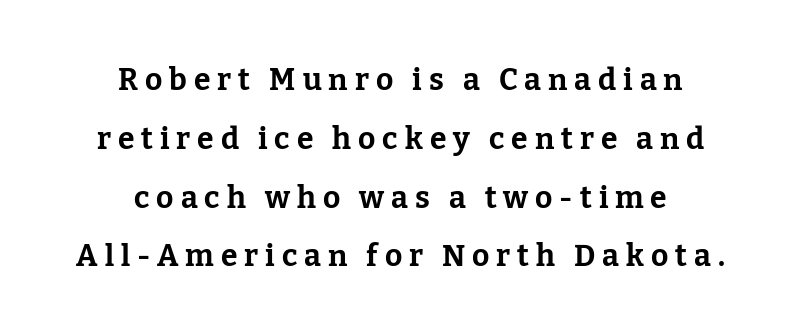
The compositor balanced each line on the midline. The specimen reads as upright at a glance. These lines are composed in type with serifs. Note the varied advance widths — an 'i' is clearly narrower than an 'm'.
